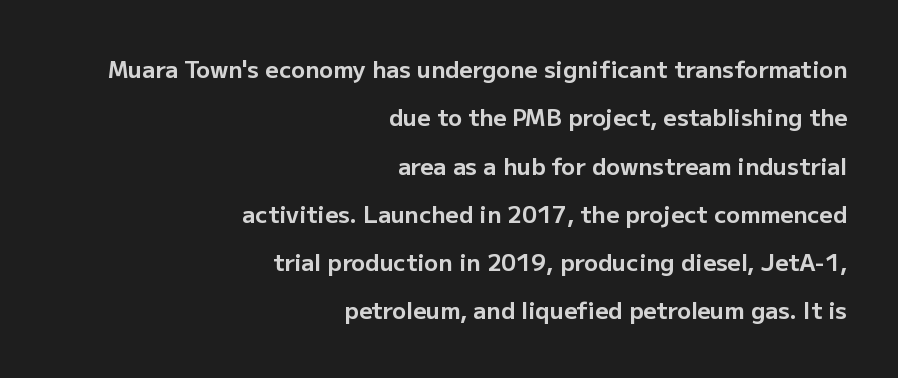
{"italic": "no", "bold": "yes", "underline": "no", "align": "right", "line_spacing": "loose", "line_spacing_ratio": 2.1, "letter_spacing": "normal", "letter_spacing_em": 0.0, "glyph_px": 23}
